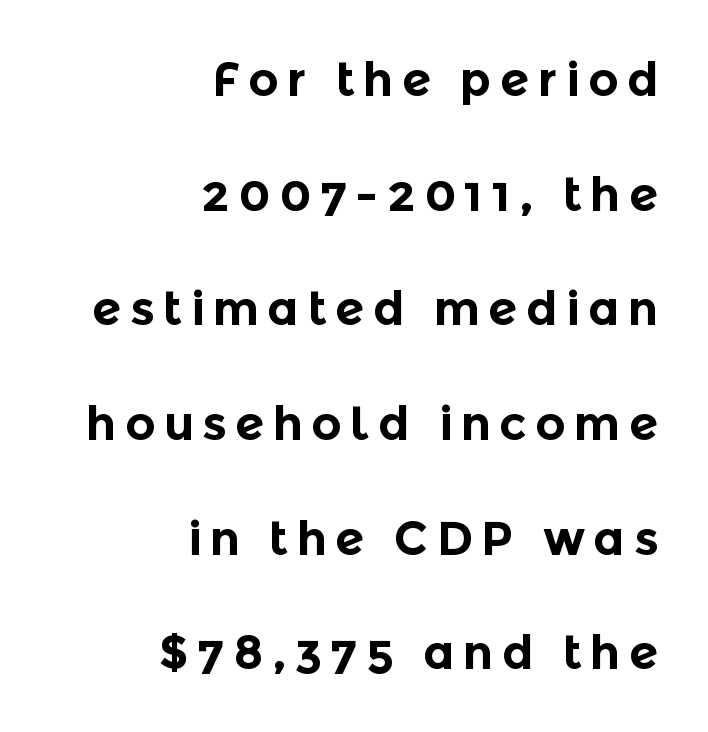
Q: Is the text bold? A: Yes.
Q: Is the text italic (slanted)? A: No, it is upright.
Q: Is the typeface a serif or a sans-serif typeface? A: Sans-serif.
Q: Is the text underlined? A: No.
Q: How is the paragraph aligned? A: Right-aligned.
Q: Is the spacing between lines tight, normal or loose? A: Loose.
Q: Width (condensed, normal, or wide)? A: Normal.
Q: x-height? A: Medium.
Q: Monospaced? A: No.
